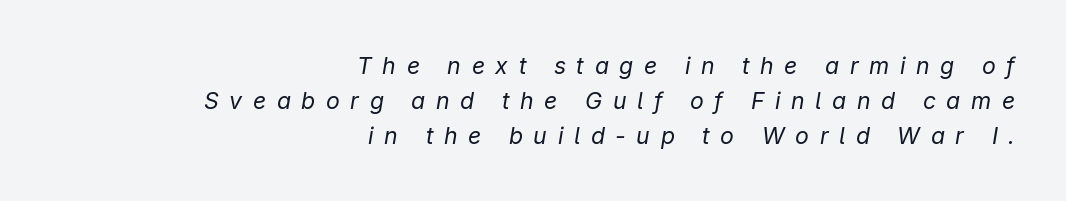
The image shows 23 px text type, italic (leaning right); set right-aligned, normal line spacing (1.52x), unusually wide letter spacing (+0.46 em), not underlined.
